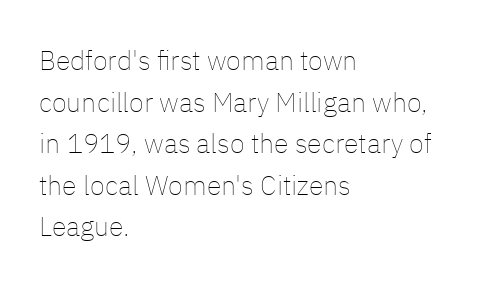
This sample uses an upright cut, with every glyph sitting square on the baseline. Lines of text with bare space underneath. The setting favours the left margin, as ordinary paragraphs usually do. Leading: standard. The typesetting does not lean heavy: it is not bold. You could call the tracking neutral — neither tight nor loose.
